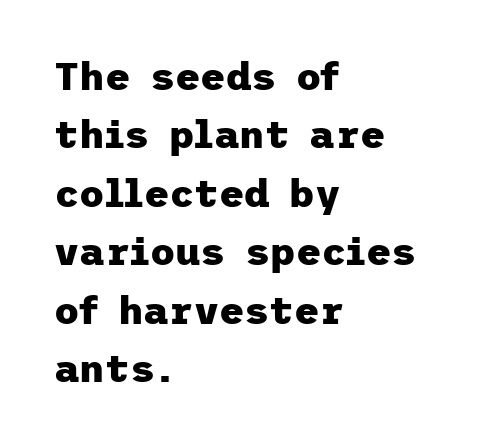
The image shows 39 px heavy sans-serif type, upright; set left-aligned, normal line spacing (1.5x), normal letter spacing, not underlined; low stroke contrast and a medium x-height.
